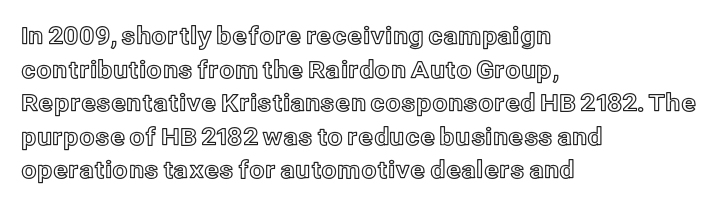
Q: Is the text italic (slanted)? A: No, it is upright.
Q: Is the text underlined? A: No.
Q: How is the paragraph aligned? A: Left-aligned.
Q: Is the spacing between letters normal or unusually wide? A: Normal.
Q: Is the spacing between lines tight, normal or loose? A: Normal.
